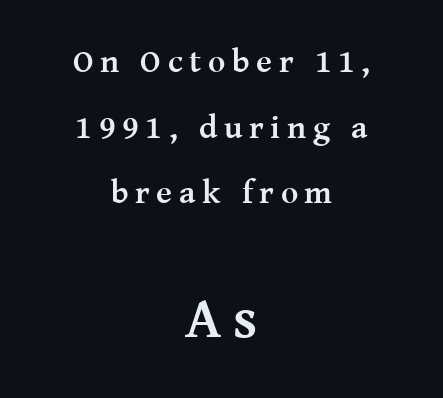
{"serif": "yes", "italic": "no", "bold": "yes", "weight": "semibold", "width": "normal", "stroke_contrast": "medium", "x_height": "medium", "monospaced": "no", "underline": "no", "align": "center", "line_spacing": "loose", "line_spacing_ratio": 1.99, "letter_spacing": "wide", "letter_spacing_em": 0.2, "larger_block": "second", "size_ratio": 1.76, "glyph_px": 58}
